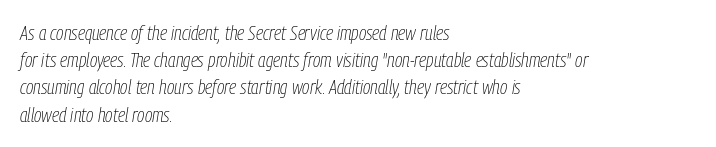
{"italic": "yes", "lean": "right", "slant_degrees": 9, "bold": "no", "underline": "no", "align": "left", "line_spacing": "normal", "line_spacing_ratio": 1.36, "letter_spacing": "normal", "letter_spacing_em": 0.0, "glyph_px": 20}
